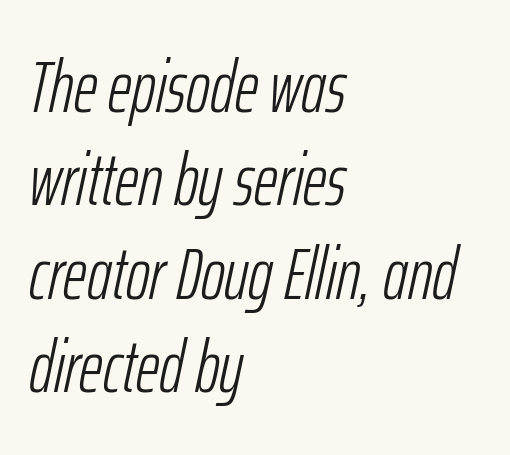
The image shows 73 px light, condensed type, italic (leaning right); set left-aligned, normal line spacing (1.28x), normal letter spacing, not underlined; low stroke contrast and a medium x-height.
